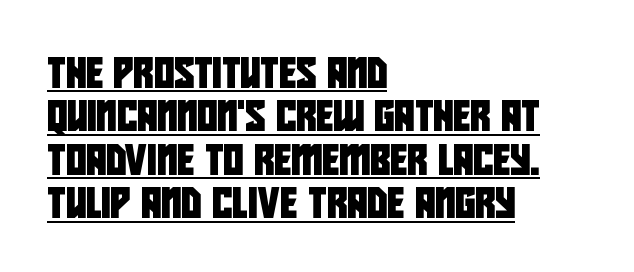
Q: Is the typeface a serif or a sans-serif typeface? A: Sans-serif.
Q: Is the text underlined? A: Yes.
Q: How is the paragraph aligned? A: Left-aligned.
Q: Is the spacing between letters normal or unusually wide? A: Normal.
Q: Is the spacing between lines tight, normal or loose? A: Normal.
Q: Width (condensed, normal, or wide)? A: Condensed.
Q: Stroke contrast? A: Low.
Q: x-height? A: Large.
Q: Monospaced? A: No.
